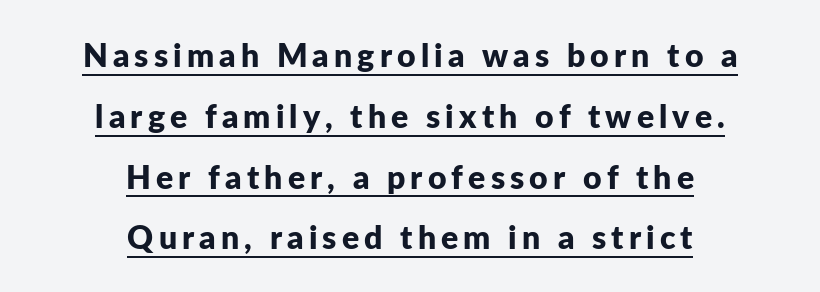
Q: Is the text bold? A: Yes.
Q: Is the text italic (slanted)? A: No, it is upright.
Q: Is the typeface a serif or a sans-serif typeface? A: Sans-serif.
Q: Is the text underlined? A: Yes.
Q: How is the paragraph aligned? A: Centered.
Q: Is the spacing between lines tight, normal or loose? A: Loose.
Q: Width (condensed, normal, or wide)? A: Normal.
Q: Stroke contrast? A: Low.
Q: x-height? A: Medium.
Q: Monospaced? A: No.
